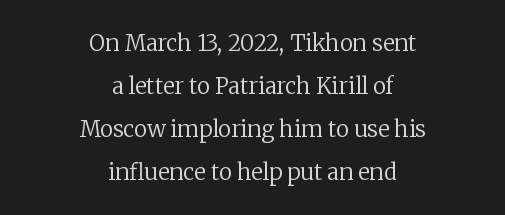
This rendering uses center alignment, leaving both contours irregular but symmetric. This is not heavy type; no bold has been used. Spacing between characters is what you'd get straight out of the box. Designer's note — italics off, roman on. Summary of vertical rhythm: relaxed, with wide interline spacing.
